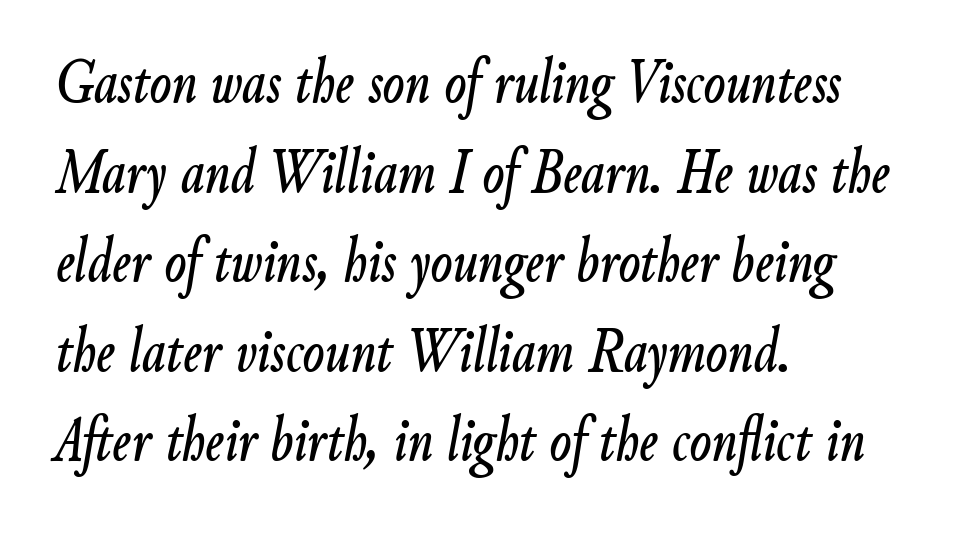
Q: Is the text italic (slanted)? A: Yes, it leans right by about 9 degrees.
Q: Is the text underlined? A: No.
Q: How is the paragraph aligned? A: Left-aligned.
Q: Is the spacing between letters normal or unusually wide? A: Normal.
Q: Is the spacing between lines tight, normal or loose? A: Normal.
Q: Width (condensed, normal, or wide)? A: Condensed.
Q: Stroke contrast? A: Low.
Q: x-height? A: Small.
Q: Monospaced? A: No.
